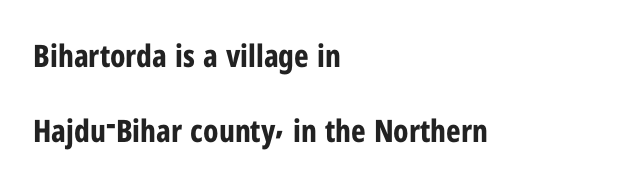
Is there any slant? The stems are plumb. A typesetter would call this proportional, since set widths differ per character. Anything drawn beneath the words? Only blank space. The strokes are fattened all the way to bold.
